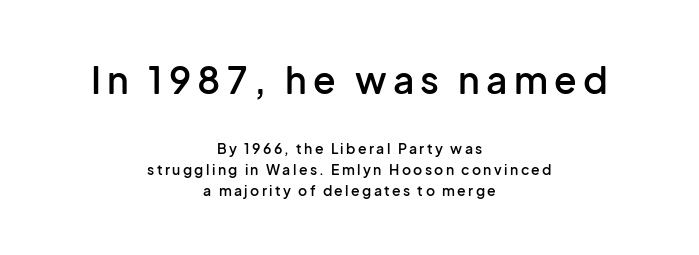
Q: Is the text bold? A: Semi-bold.
Q: Is the text italic (slanted)? A: No, it is upright.
Q: Is the typeface a serif or a sans-serif typeface? A: Sans-serif.
Q: Is the text underlined? A: No.
Q: How is the paragraph aligned? A: Centered.
Q: Is the spacing between lines tight, normal or loose? A: Normal.
Q: Which block of text is set in a larger size, the first (top) or the second (bottom)? A: The first (top) one.
Q: Width (condensed, normal, or wide)? A: Normal.
Q: Stroke contrast? A: Low.
Q: x-height? A: Medium.
Q: Monospaced? A: No.
